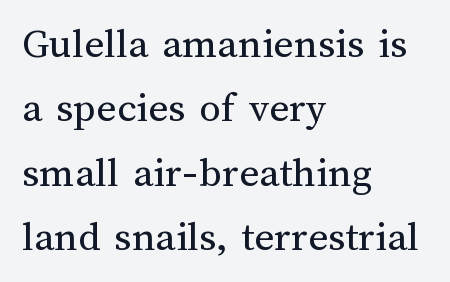
Q: Is the text bold? A: No.
Q: Is the text italic (slanted)? A: No, it is upright.
Q: Is the text underlined? A: No.
Q: How is the paragraph aligned? A: Left-aligned.
Q: Is the spacing between letters normal or unusually wide? A: Normal.
Q: Is the spacing between lines tight, normal or loose? A: Normal.
Q: Width (condensed, normal, or wide)? A: Normal.
Q: Stroke contrast? A: Medium.
Q: x-height? A: Medium.
Q: Monospaced? A: No.
